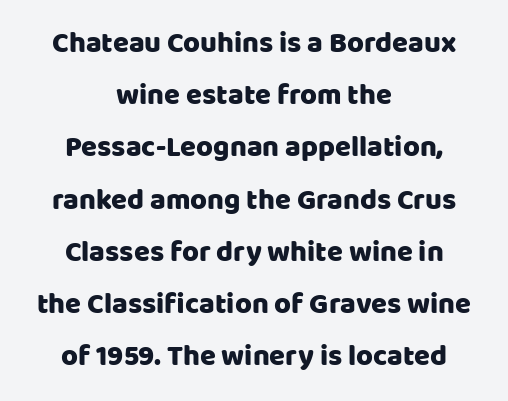
The image shows 29 px sans-serif type, upright; set centered, line spacing 1.8x, normal letter spacing, not underlined; low stroke contrast and a large x-height.
